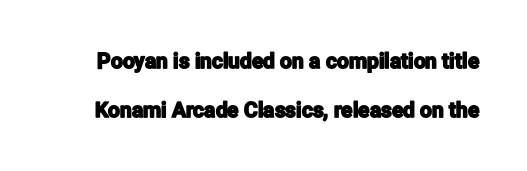
The image shows 21 px text type, upright; set loose line spacing (2.33x), normal letter spacing, not underlined.
